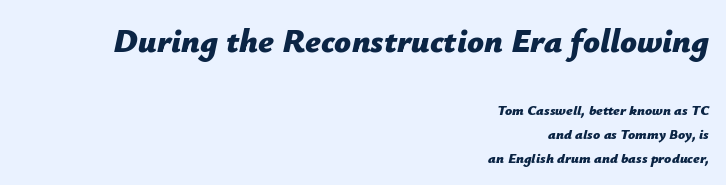
{"italic": "yes", "lean": "right", "slant_degrees": 12, "bold": "yes", "weight": "bold", "width": "normal", "stroke_contrast": "low", "x_height": "medium", "monospaced": "no", "underline": "no", "align": "right", "line_spacing_ratio": 1.71, "letter_spacing": "normal", "letter_spacing_em": 0.0, "larger_block": "first", "size_ratio": 2.36, "glyph_px": 33}
